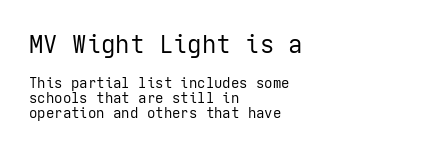
If you measured baseline to baseline, you'd find a short distance. Observe the ordinary spacing: letters are neighbours, not strangers. Teacher's note: observe the even left margin — that is flush-left alignment. Here the first block reads like a headline and the second like body copy. Nope, not italic — everything's standing straight.
